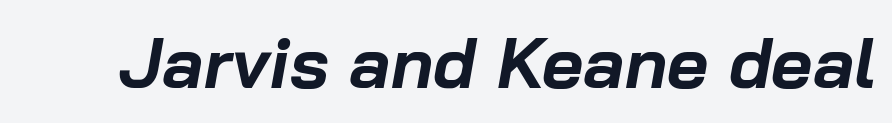
{"italic": "yes", "lean": "right", "slant_degrees": 10, "bold": "yes", "weight": "bold", "width": "normal", "stroke_contrast": "low", "x_height": "medium", "monospaced": "no", "underline": "no", "letter_spacing": "normal", "letter_spacing_em": 0.0, "glyph_px": 71}
